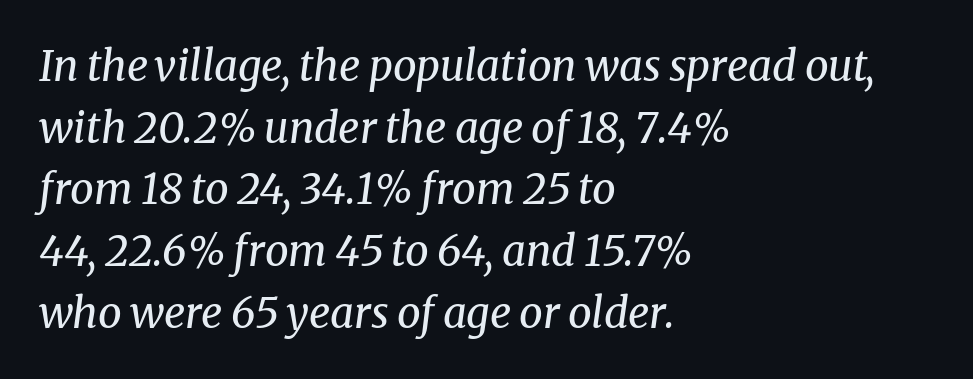
Q: Is the text bold? A: No.
Q: Is the text italic (slanted)? A: Yes, it leans right by about 8 degrees.
Q: Is the typeface a serif or a sans-serif typeface? A: Serif.
Q: Is the text underlined? A: No.
Q: How is the paragraph aligned? A: Left-aligned.
Q: Is the spacing between letters normal or unusually wide? A: Normal.
Q: Is the spacing between lines tight, normal or loose? A: Normal.
Q: Width (condensed, normal, or wide)? A: Normal.
Q: Stroke contrast? A: Medium.
Q: x-height? A: Medium.
Q: Monospaced? A: No.
